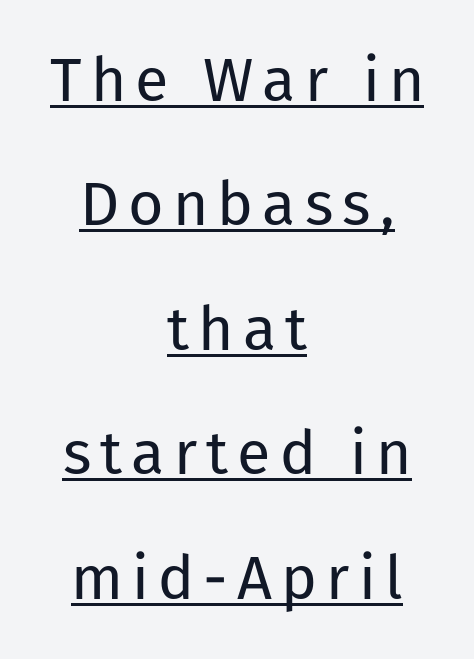
The image shows 61 px regular-weight sans-serif type, upright; set centered, loose line spacing (2.04x), underlined; low stroke contrast and a medium x-height.
